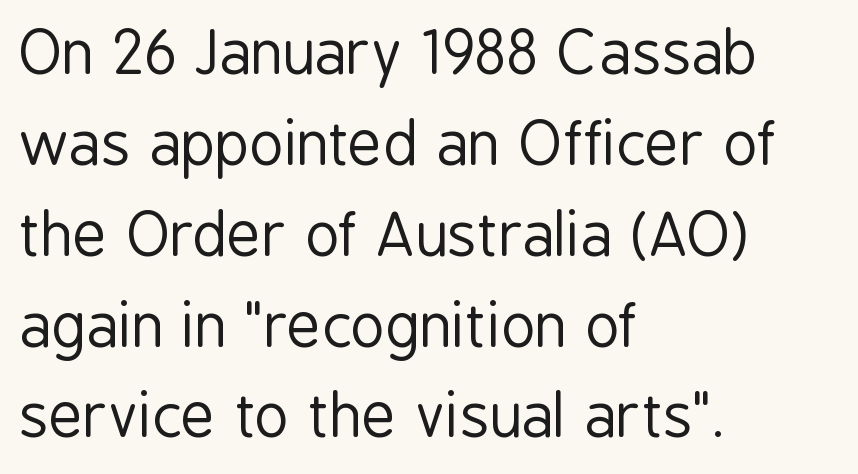
Nobody drew a line under any word here. The text block is weighted toward the left margin, trailing off unevenly rightward. Style check: upright. The rendering uses a moderate line-height, typical for paragraphs.
